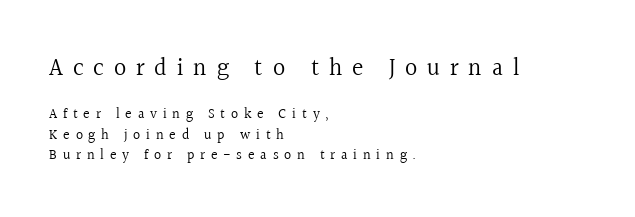
Unbolded letterforms with no extra heft. Students, note that the glyphs here are deliberately spaced far apart. Type size steps down from the first block to the second. When letters stand straight like this, we call the style roman or upright. Words float on clear page, feet unadorned.
